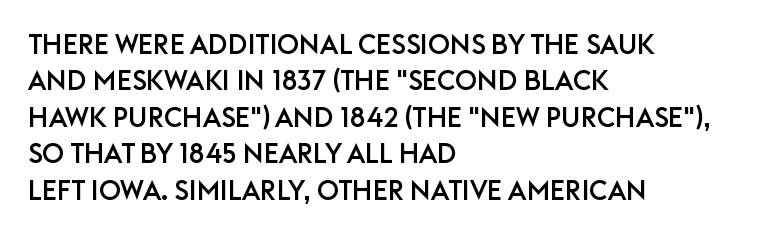
{"italic": "no", "underline": "no", "align": "left", "line_spacing": "normal", "line_spacing_ratio": 1.35, "letter_spacing": "normal", "letter_spacing_em": 0.0, "glyph_px": 27}
